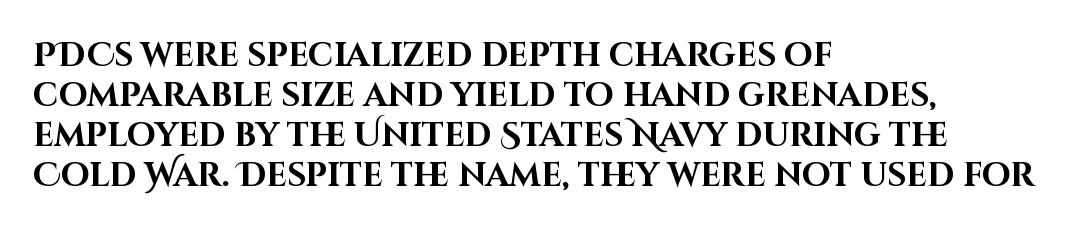
{"serif": "no", "italic": "no", "bold": "yes", "weight": "bold", "width": "normal", "stroke_contrast": "high", "x_height": "large", "monospaced": "no", "underline": "no", "align": "left", "line_spacing_ratio": 1.21, "letter_spacing": "normal", "letter_spacing_em": 0.0, "glyph_px": 33}
